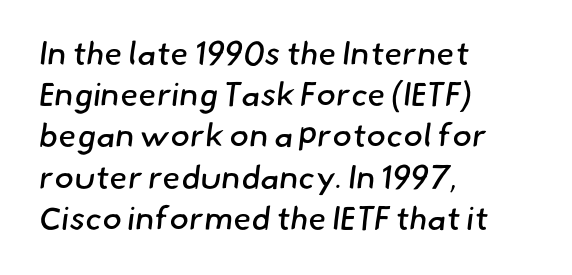
{"serif": "no", "bold": "no", "weight": "regular", "width": "normal", "stroke_contrast": "low", "x_height": "small", "monospaced": "no", "underline": "no", "align": "left", "line_spacing": "normal", "line_spacing_ratio": 1.25, "letter_spacing": "normal", "letter_spacing_em": 0.0, "glyph_px": 33}
